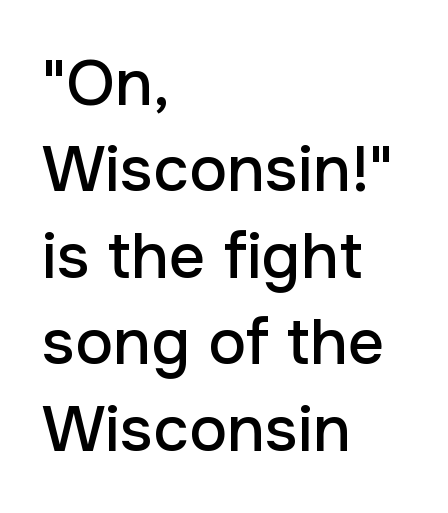
The image shows 64 px sans-serif type, upright; set left-aligned, normal line spacing (1.35x), normal letter spacing, not underlined; low stroke contrast and a medium x-height.
